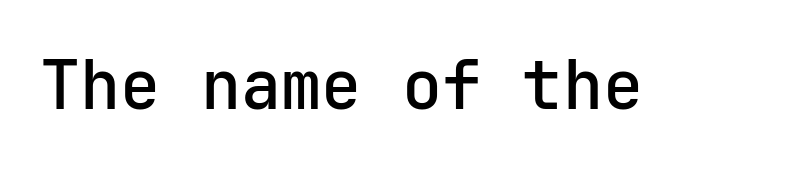
{"serif": "no", "italic": "no", "width": "normal", "stroke_contrast": "low", "x_height": "medium", "monospaced": "yes", "underline": "no", "letter_spacing": "normal", "letter_spacing_em": 0.0, "glyph_px": 67}
